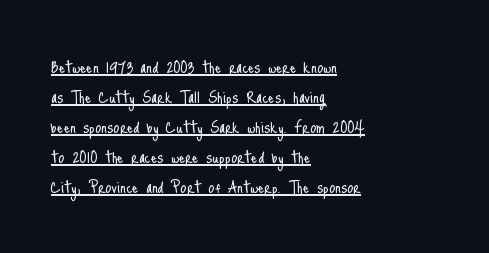
{"italic": "no", "bold": "no", "underline": "yes", "align": "left", "line_spacing": "normal", "line_spacing_ratio": 1.5, "letter_spacing": "normal", "letter_spacing_em": 0.0, "glyph_px": 20}
